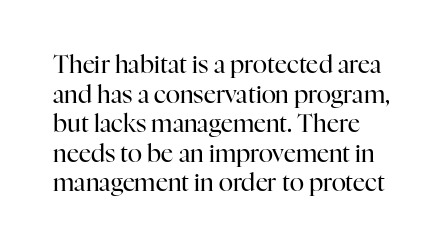
Words appear dense and cohesive because spacing is normal. Stem width sits at or under what a default text font uses. Honestly, there is no underline to notice here at all. The lettering stays uniformly vertical, giving the passage a roman look.
